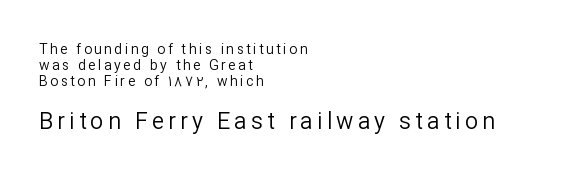
Q: Is the text bold? A: No.
Q: Is the text italic (slanted)? A: No, it is upright.
Q: Is the text underlined? A: No.
Q: How is the paragraph aligned? A: Left-aligned.
Q: Is the spacing between lines tight, normal or loose? A: Tight.
Q: Which block of text is set in a larger size, the first (top) or the second (bottom)? A: The second (bottom) one.
